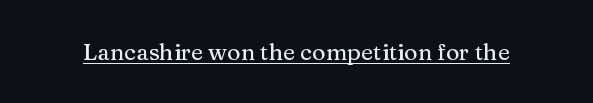
The image shows 23 px text type, upright; set normal letter spacing, underlined.
